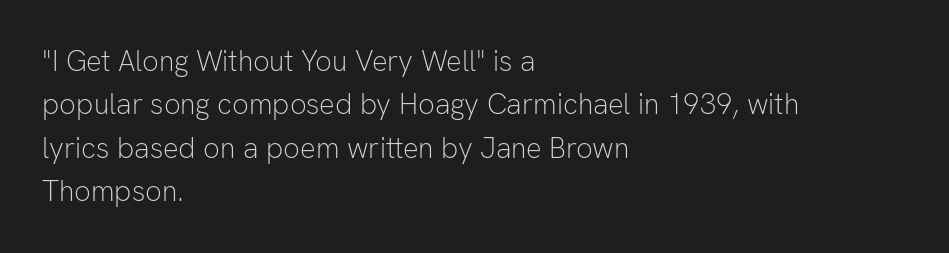
These glyphs show unthickened strokes, regular width or finer. Check where the strokes stop: nothing finishes them off — pure sans. Is this a fixed-width face? No — the glyphs have proportional, varying widths. Horizontally, the lines are justified to the leading edge only. Descenders are the only things crossing below the line.
